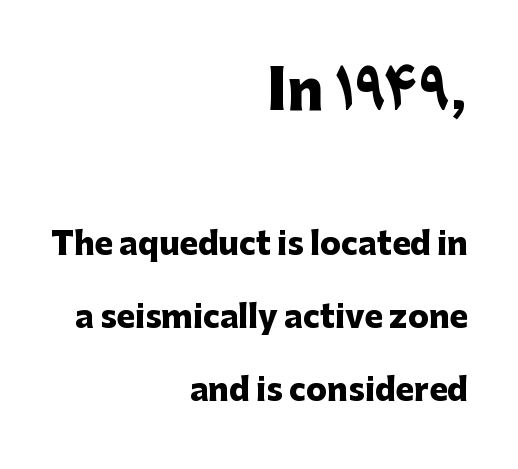
Emphasis by weight is at full strength: bold. In terms of letterform style, serifs are entirely absent. A roman cut, with each character standing at attention. The space beneath each line is pristine and unruled.
